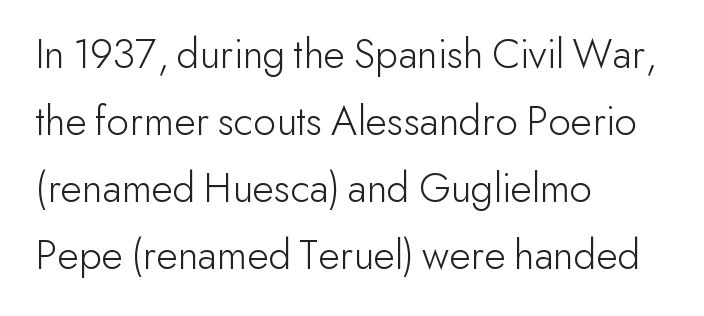
The image shows 44 px light sans-serif type, upright; set left-aligned, normal line spacing (1.52x), normal letter spacing, not underlined; low stroke contrast and a small x-height.
